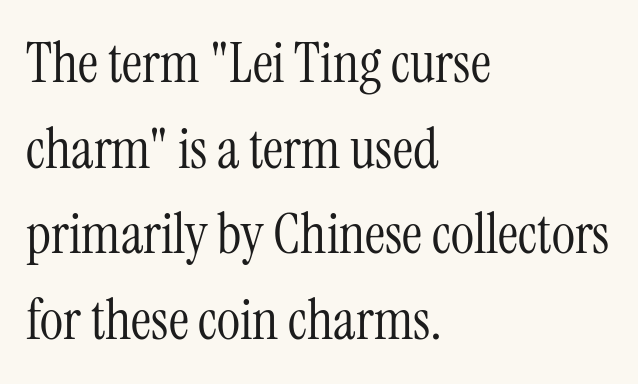
Q: Is the text bold? A: No.
Q: Is the text italic (slanted)? A: No, it is upright.
Q: Is the typeface a serif or a sans-serif typeface? A: Serif.
Q: Is the text underlined? A: No.
Q: How is the paragraph aligned? A: Left-aligned.
Q: Is the spacing between letters normal or unusually wide? A: Normal.
Q: Is the spacing between lines tight, normal or loose? A: Normal.
Q: Width (condensed, normal, or wide)? A: Condensed.
Q: Stroke contrast? A: Medium.
Q: x-height? A: Medium.
Q: Monospaced? A: No.
